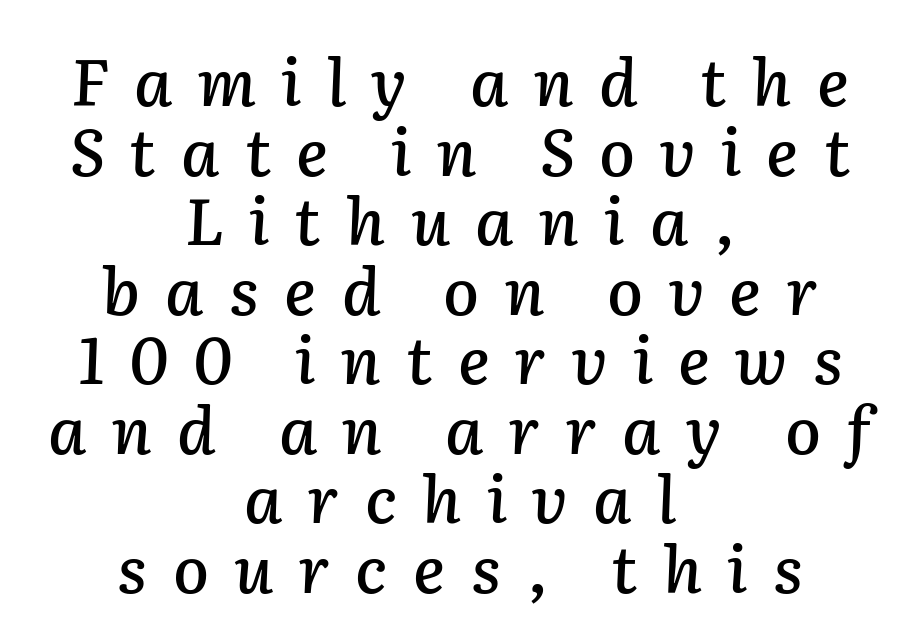
Q: Is the text italic (slanted)? A: Yes, it leans right by about 2 degrees.
Q: Is the text underlined? A: No.
Q: How is the paragraph aligned? A: Centered.
Q: Is the spacing between letters normal or unusually wide? A: Unusually wide.
Q: Is the spacing between lines tight, normal or loose? A: Tight.
Q: Width (condensed, normal, or wide)? A: Normal.
Q: Stroke contrast? A: Low.
Q: x-height? A: Medium.
Q: Monospaced? A: No.
